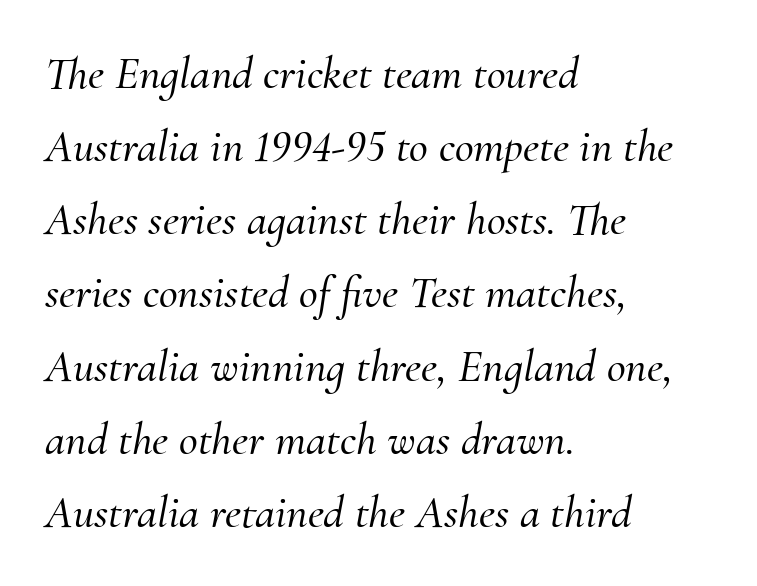
Typeset ragged right — the left edge is the straight one. The block of text has a typical density, with ordinary space between rows. Proportional: the letters do not fall into vertical columns. An italicized treatment has been applied to the whole sample. Compared with typical body copy, the letter spacing here is the same. Underline: absent.
